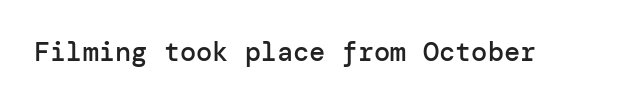
Q: Is the text bold? A: Semi-bold.
Q: Is the text italic (slanted)? A: No, it is upright.
Q: Is the text underlined? A: No.
Q: Is the spacing between letters normal or unusually wide? A: Normal.
